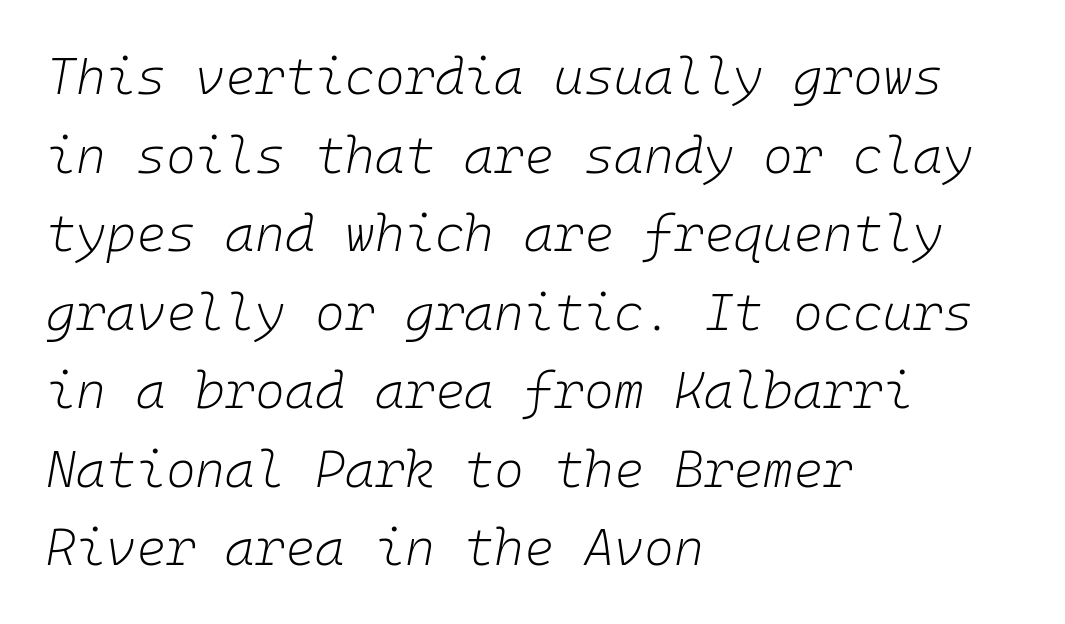
Letters rest on an invisible, unmarked baseline. Is this a heavy cut? Hardly; it is regular or lighter. Does extra space separate the letters? No, they use regular spacing. Italic? Definitely — the glyphs are oblique.
